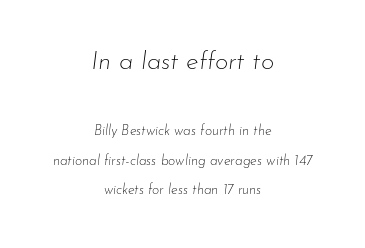
The image shows 26 px text type, italic (leaning right); set centered, loose line spacing (2.1x), normal letter spacing, not underlined; the first (top) block is 1.86x larger.
